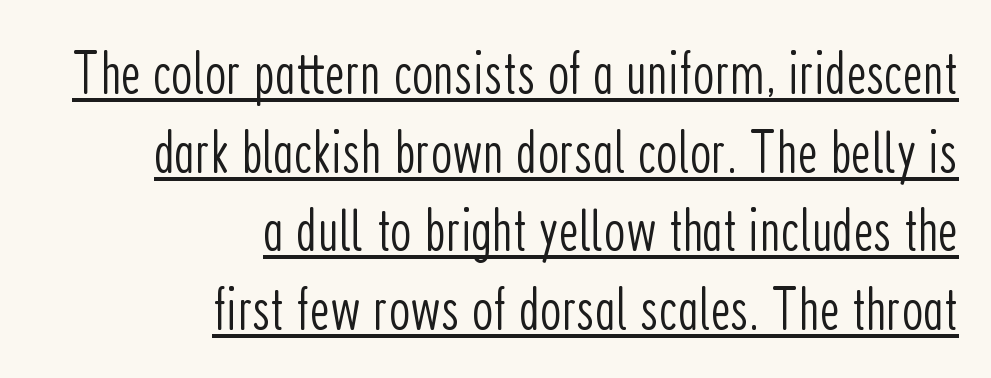
{"serif": "no", "italic": "no", "bold": "no", "weight": "light", "width": "condensed", "stroke_contrast": "low", "x_height": "medium", "monospaced": "no", "underline": "yes", "align": "right", "line_spacing": "normal", "line_spacing_ratio": 1.29, "letter_spacing": "normal", "letter_spacing_em": 0.0, "glyph_px": 61}
